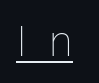
Q: Is the text bold? A: No.
Q: Is the text italic (slanted)? A: No, it is upright.
Q: Is the text underlined? A: Yes.
Q: Is the spacing between letters normal or unusually wide? A: Unusually wide.
Q: Width (condensed, normal, or wide)? A: Normal.
Q: Stroke contrast? A: Low.
Q: x-height? A: Medium.
Q: Monospaced? A: No.
